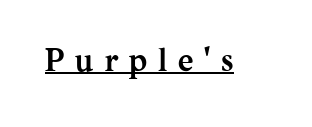
Q: Is the text bold? A: Yes.
Q: Is the text italic (slanted)? A: No, it is upright.
Q: Is the typeface a serif or a sans-serif typeface? A: Serif.
Q: Is the text underlined? A: Yes.
Q: Is the spacing between letters normal or unusually wide? A: Unusually wide.
Q: Width (condensed, normal, or wide)? A: Normal.
Q: Stroke contrast? A: Medium.
Q: x-height? A: Medium.
Q: Monospaced? A: No.
